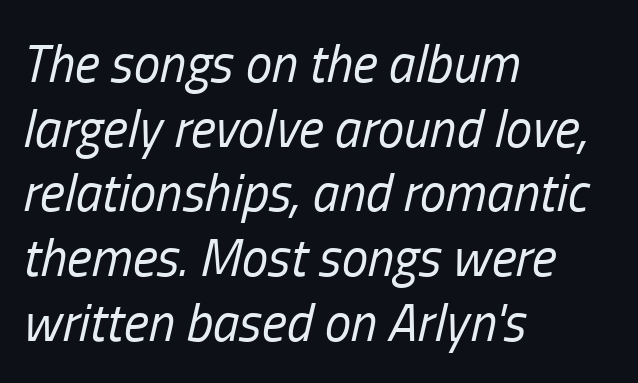
Notice how the passage keeps a crisp vertical edge on the left only. Check the space under the baseline: it is left empty. Compared with typical body copy, the letter spacing here is the same. Bold? No — there's no thickening of the strokes.
